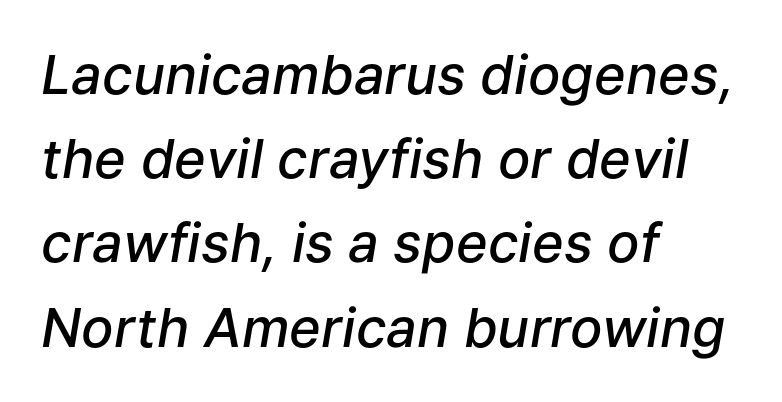
Between one letter and the next there's only the usual sliver of space. There's an unmistakable incline to the writing here. Short and long lines alike share a common starting point at left. The rendering uses a moderate line-height, typical for paragraphs.
